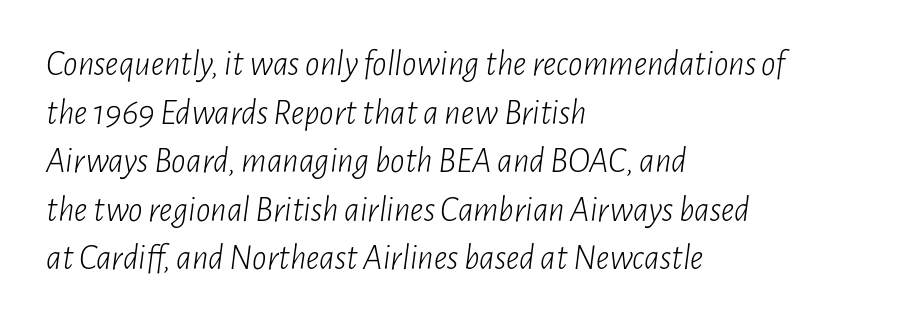
Successive baselines arrive at the customary interval. Words float on clear page, feet unadorned. Think of a printed novel: that variable character pitch is what you see here. Line starts are locked; line ends wander. How are the letters spaced? Ordinarily, with no added tracking. The font is comparable to plain body text, perhaps lighter.
